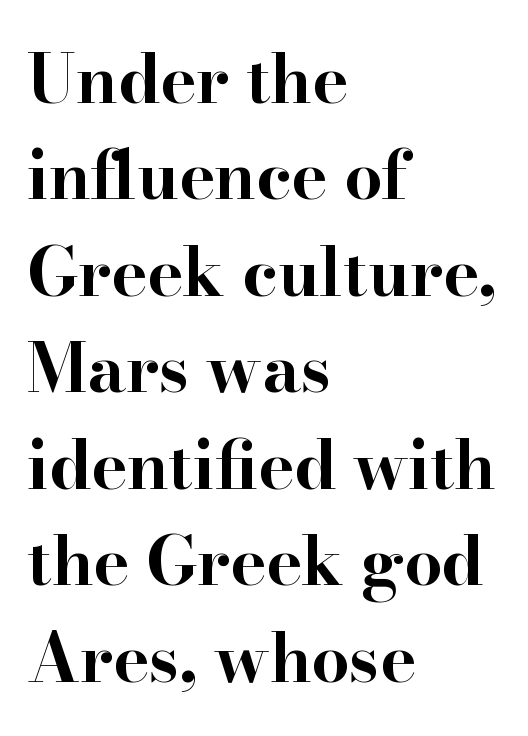
The image shows 67 px bold, wide serif type, upright; set left-aligned, normal line spacing (1.44x), normal letter spacing, not underlined; high stroke contrast and a small x-height.
